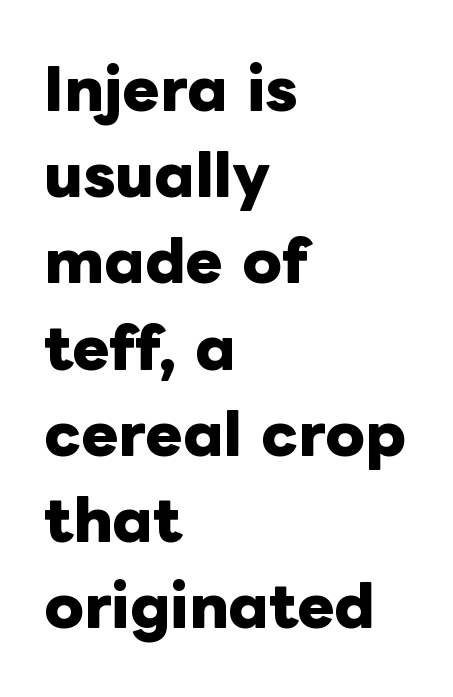
{"italic": "no", "bold": "yes", "weight": "heavy", "width": "normal", "stroke_contrast": "low", "x_height": "medium", "monospaced": "no", "underline": "no", "align": "left", "line_spacing": "normal", "line_spacing_ratio": 1.54, "letter_spacing": "normal", "letter_spacing_em": 0.0, "glyph_px": 56}
